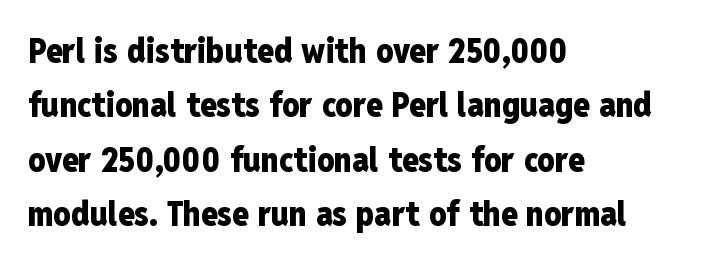
The characters display no serif detailing; their extremities are plain. Normally led — the rows are evenly, conventionally spaced. Every letter is thick-stroked: bold, no question. Horizontal alignment here is leftward, the default for most running prose. Style check: upright. Check the space under the baseline: it is left empty.
